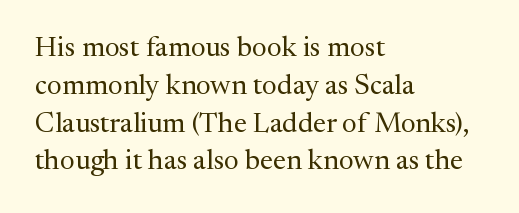
Q: Is the text bold? A: No.
Q: Is the text italic (slanted)? A: No, it is upright.
Q: Is the typeface a serif or a sans-serif typeface? A: Serif.
Q: Is the text underlined? A: No.
Q: How is the paragraph aligned? A: Left-aligned.
Q: Is the spacing between letters normal or unusually wide? A: Normal.
Q: Is the spacing between lines tight, normal or loose? A: Normal.
Q: Width (condensed, normal, or wide)? A: Normal.
Q: Stroke contrast? A: Medium.
Q: x-height? A: Medium.
Q: Monospaced? A: No.
